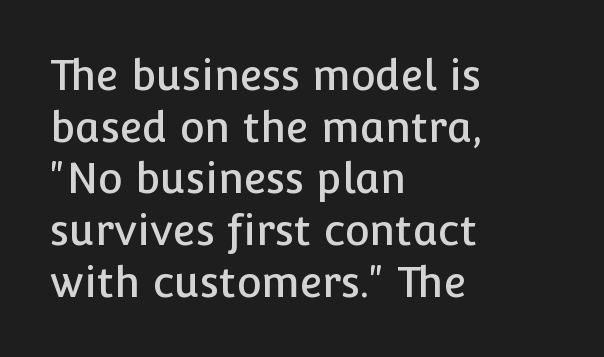
The lettering holds an erect, upright posture throughout. The passage is arranged the way most books set body copy — flush left. The letters advance in unequal steps, a hallmark of proportional type. Honestly, the letter spacing is just normal — you wouldn't notice it. The rendering shows plain stroke endings on the letterforms — a sans-serif design.
